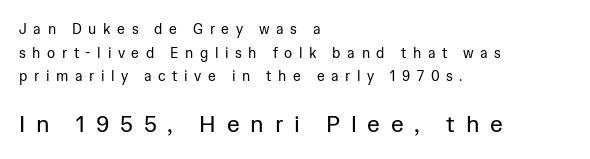
The image shows 23 px text type, upright; set left-aligned, normal line spacing (1.68x), unusually wide letter spacing (+0.47 em), not underlined; the second (bottom) block is 1.64x larger.
